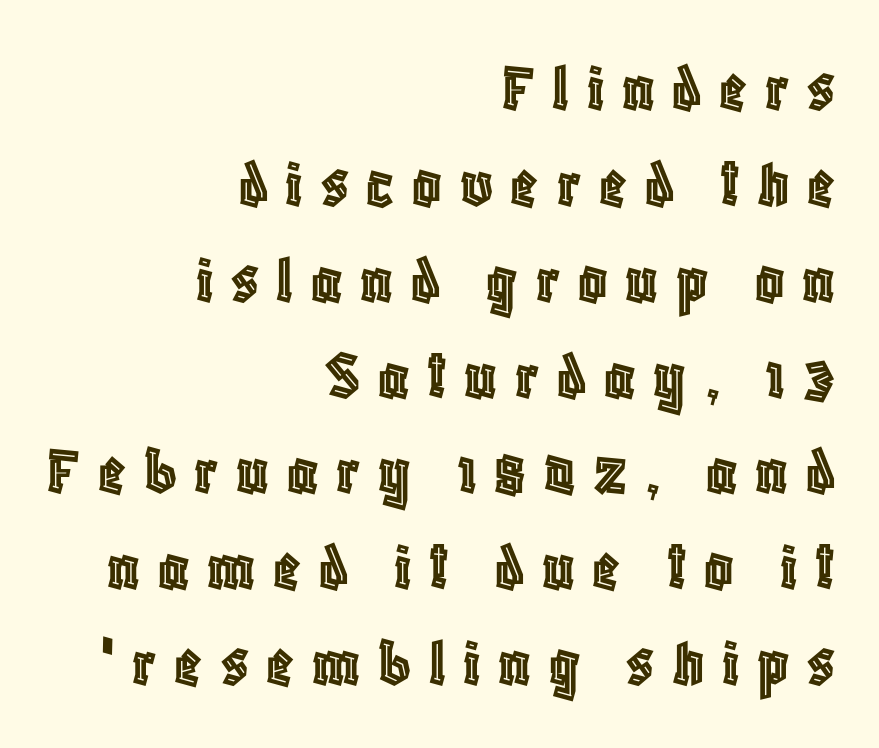
Q: Is the text italic (slanted)? A: No, it is upright.
Q: Is the text underlined? A: No.
Q: How is the paragraph aligned? A: Right-aligned.
Q: Is the spacing between letters normal or unusually wide? A: Unusually wide.
Q: Is the spacing between lines tight, normal or loose? A: Normal.
Q: Width (condensed, normal, or wide)? A: Condensed.
Q: x-height? A: Large.
Q: Monospaced? A: No.
